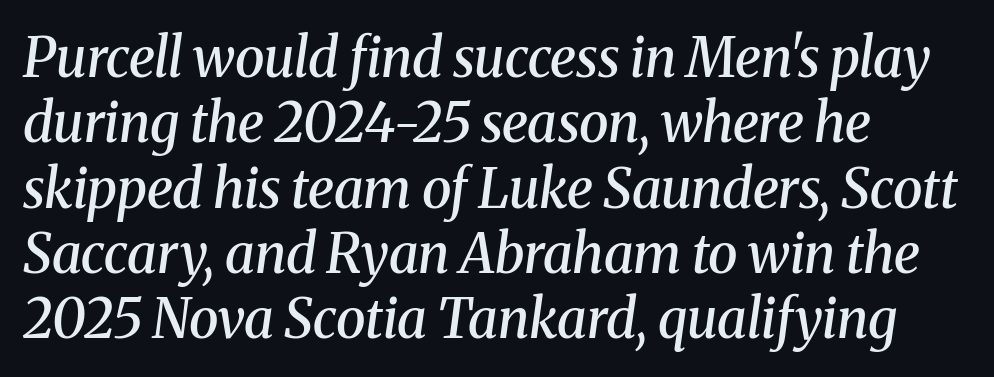
The sample has been set in demibold, a notch under bold. Each line starts at the same left margin while the right side varies. Descenders hang freely into open space. Nobody touched the tracking dial on this one.
